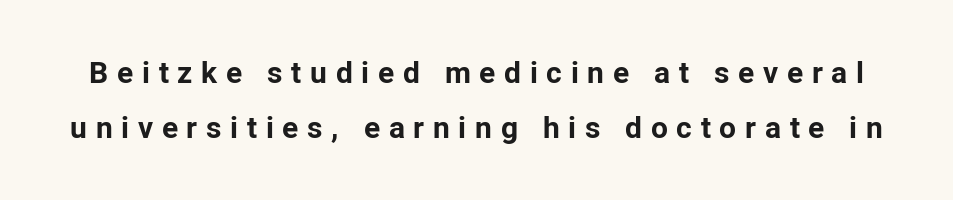
The characters look thick and weighty, a clear bold. Is this a sans? Yes — the strokes have no serifs. Students, note that the glyphs here are deliberately spaced far apart. Character widths vary here, with narrow letters taking less room than wide ones. Check under the words: just untouched page. Vertical strokes here are truly vertical.
